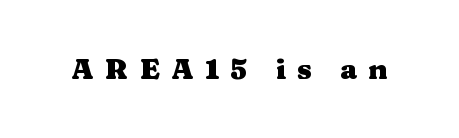
Is there any slant? The stems are plumb. These lines are rendered in a variable-pitch font. This rendering features lettering with no underline. Tracking here is generous; glyphs stand well apart from one another. Regarding serifs, this sample has them.
